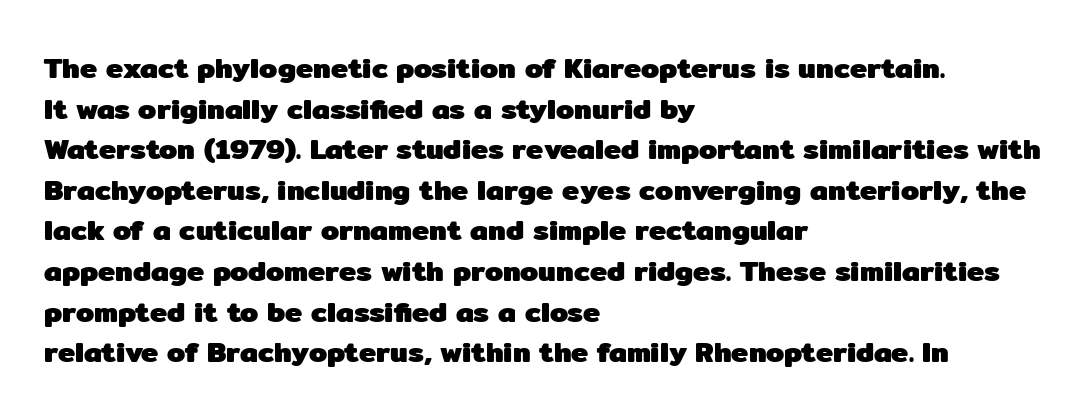
The image shows 29 px heavy sans-serif type, upright; set left-aligned, normal line spacing (1.4x), normal letter spacing, not underlined; low stroke contrast and a medium x-height.
